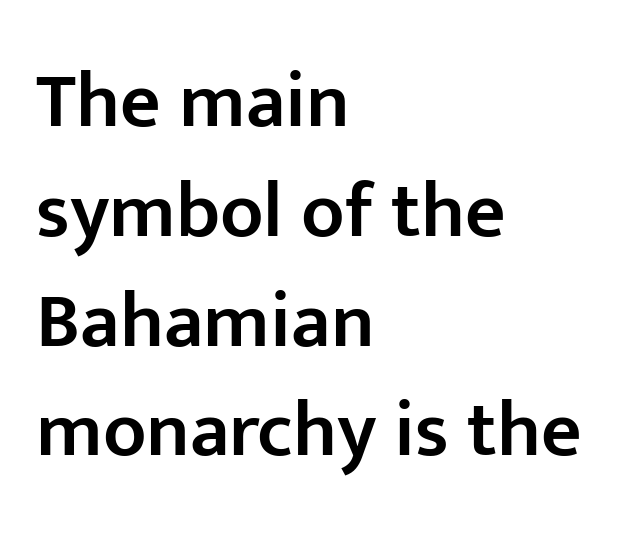
{"serif": "no", "italic": "no", "bold": "semi", "weight": "semibold", "width": "normal", "stroke_contrast": "low", "x_height": "medium", "monospaced": "no", "underline": "no", "align": "left", "line_spacing": "normal", "line_spacing_ratio": 1.39, "letter_spacing": "normal", "letter_spacing_em": 0.0, "glyph_px": 79}
